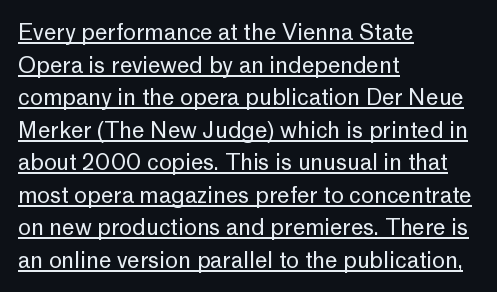
{"italic": "no", "bold": "no", "underline": "yes", "align": "left", "line_spacing": "normal", "line_spacing_ratio": 1.48, "letter_spacing": "normal", "letter_spacing_em": 0.0, "glyph_px": 22}
